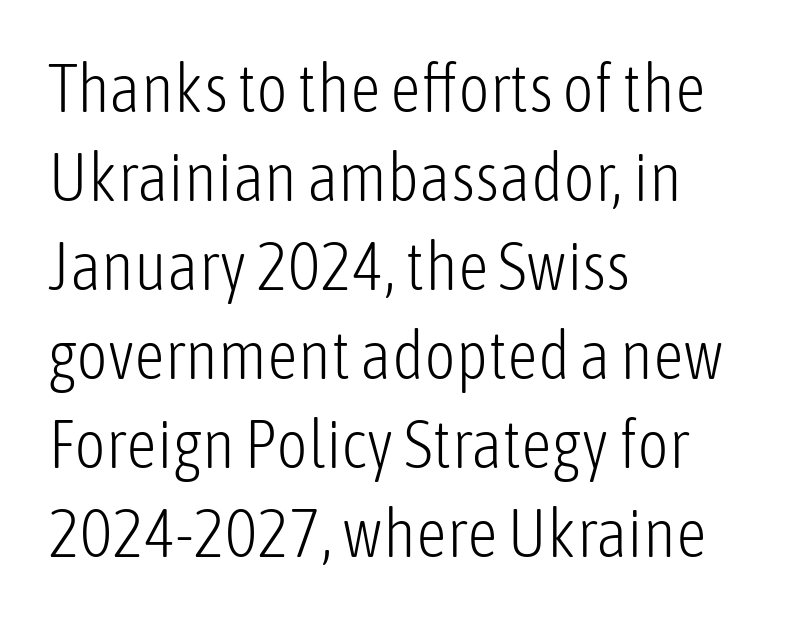
{"serif": "no", "italic": "no", "bold": "no", "weight": "light", "width": "condensed", "stroke_contrast": "low", "x_height": "medium", "monospaced": "no", "underline": "no", "align": "left", "line_spacing": "normal", "line_spacing_ratio": 1.31, "letter_spacing": "normal", "letter_spacing_em": 0.0, "glyph_px": 68}
